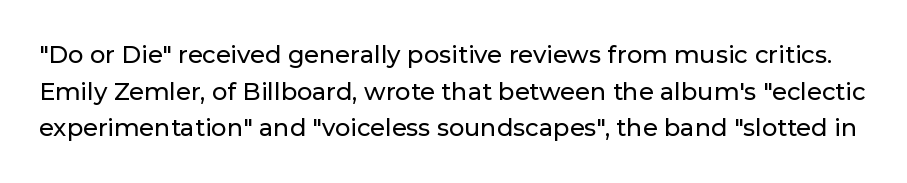
Q: Is the text italic (slanted)? A: No, it is upright.
Q: Is the text underlined? A: No.
Q: Is the spacing between letters normal or unusually wide? A: Normal.
Q: Is the spacing between lines tight, normal or loose? A: Normal.
